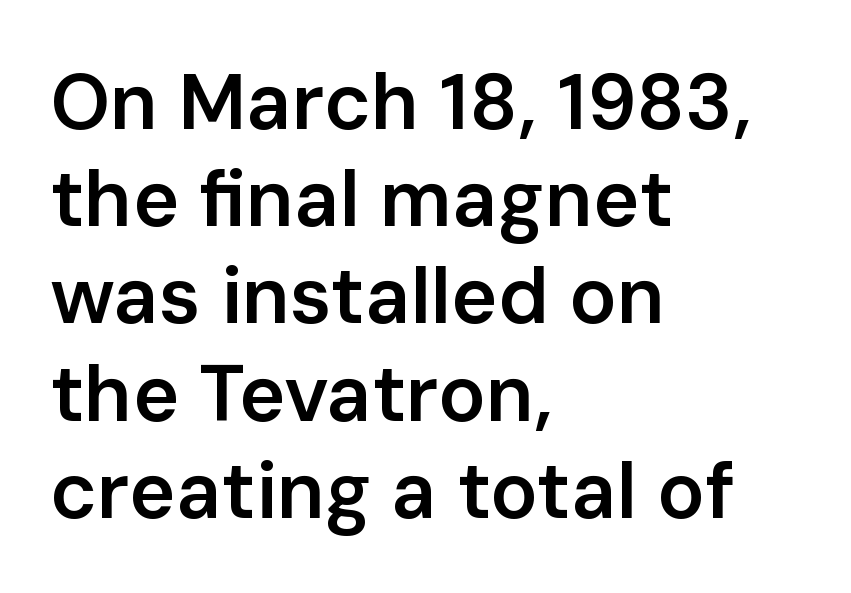
Nope, not italic — everything's standing straight. The line texture is even and compact thanks to regular tracking. The font is running at a semibold setting, under full bold. Type without underlining. Character widths vary here, with narrow letters taking less room than wide ones. The text was rendered using a sans face with plain stroke endings.
